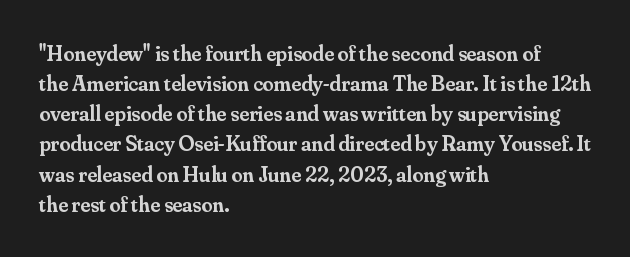
The rows are spaced the way most documents space them. Default kerning and tracking; the words read as compact shapes. Reading down the block, your eye returns to a fixed left position each line. The lettering stays uniformly vertical, giving the passage a roman look. Set as a demibold, roughly 600 on the weight scale.
